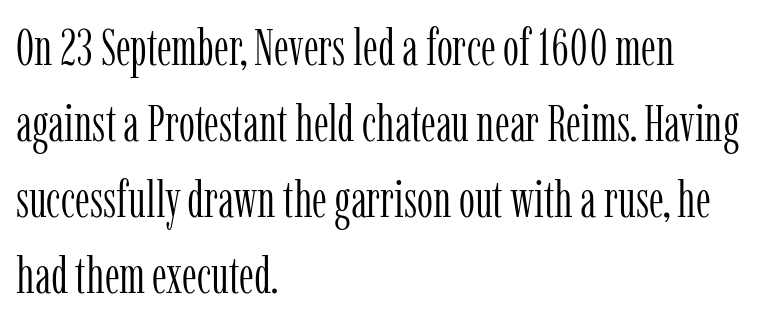
{"serif": "yes", "italic": "no", "bold": "no", "weight": "light", "width": "condensed", "stroke_contrast": "low", "x_height": "medium", "monospaced": "no", "underline": "no", "align": "left", "line_spacing": "normal", "line_spacing_ratio": 1.49, "letter_spacing": "normal", "letter_spacing_em": 0.0, "glyph_px": 51}
